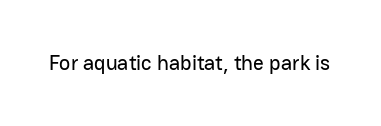
Q: Is the text italic (slanted)? A: No, it is upright.
Q: Is the text underlined? A: No.
Q: Is the spacing between letters normal or unusually wide? A: Normal.
